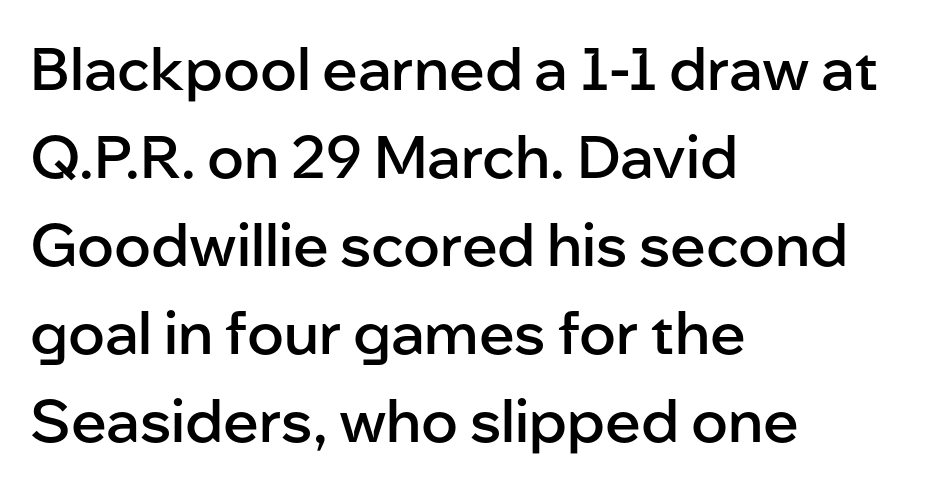
Anything drawn beneath the words? Only blank space. Style check: upright. Horizontal alignment here is leftward, the default for most running prose. Rows of type keep a routine distance in the vertical direction.
